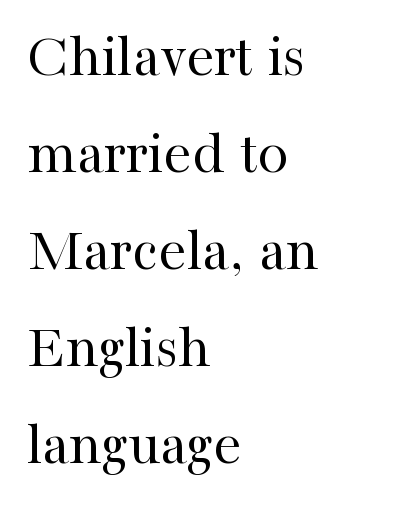
Stems here are at most as thick as an everyday book face. A serif font was chosen for this passage. The font's upright variant was chosen for this text. There is no visible air inserted between adjacent glyphs. The glyphs are unaccompanied by any horizontal stroke below them.
